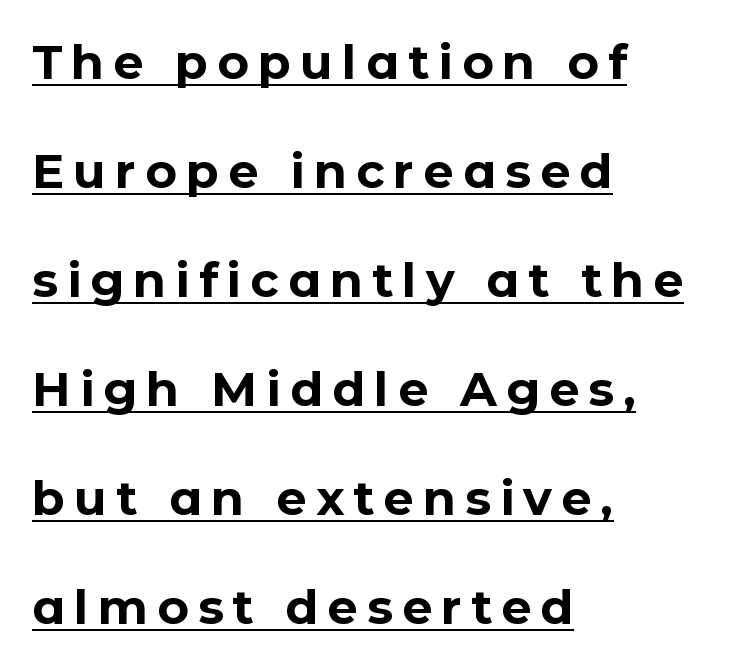
The image shows 48 px bold sans-serif type, upright; set left-aligned, loose line spacing (2.27x), underlined; low stroke contrast and a medium x-height.
